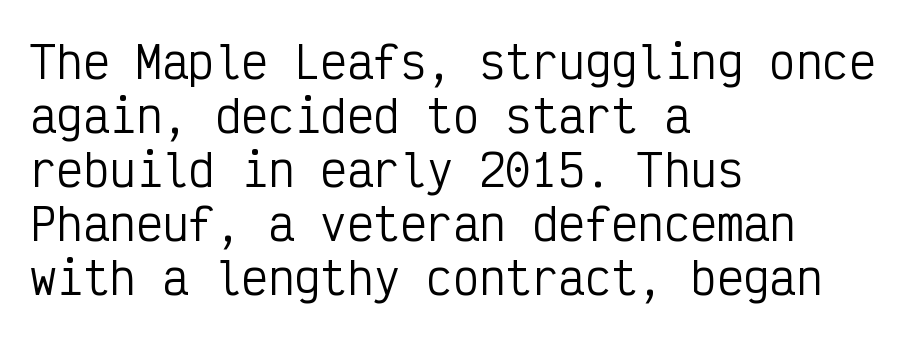
The face used here is a sans, in the tradition of grotesques and geometrics. The specimen omits any rule beneath the text block's lines. This rendering leaves character spacing at its baseline value. Heft: none added — not bold.
